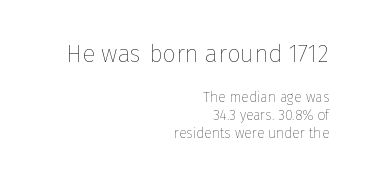
{"italic": "no", "bold": "no", "underline": "no", "align": "right", "line_spacing": "normal", "line_spacing_ratio": 1.31, "letter_spacing": "normal", "letter_spacing_em": 0.0, "larger_block": "first", "size_ratio": 1.71, "glyph_px": 24}
